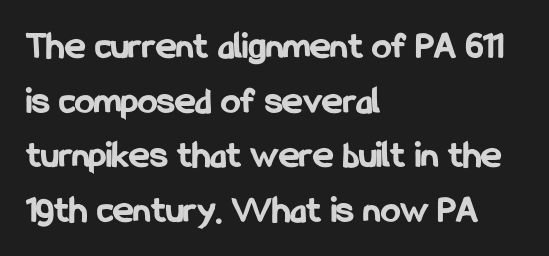
Is the type bold? Yes — the strokes are clearly thick and heavy. The glyphs in this specimen are sans serif. Proportional: the letters do not fall into vertical columns. The rendering anchors every line to the left-hand side.
